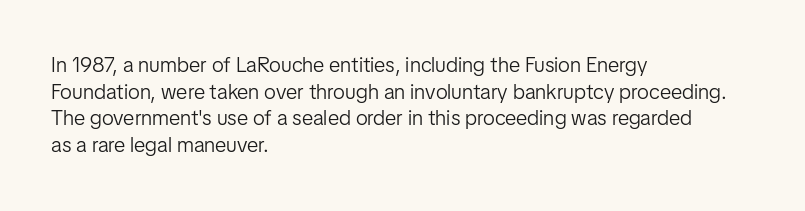
The image shows 21 px text type, upright; set left-aligned, normal line spacing (1.27x), normal letter spacing, not underlined.
